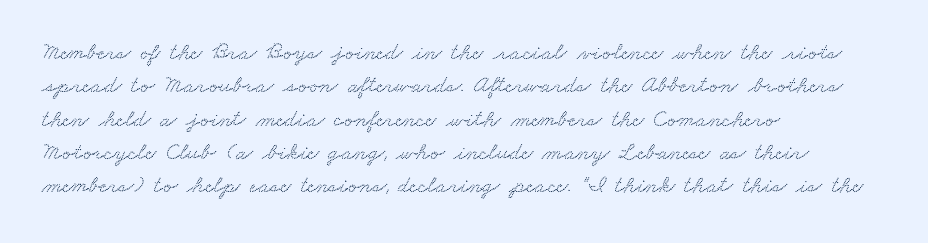
{"underline": "no", "align": "left", "line_spacing": "normal", "line_spacing_ratio": 1.39, "letter_spacing": "normal", "letter_spacing_em": 0.0, "glyph_px": 24}
